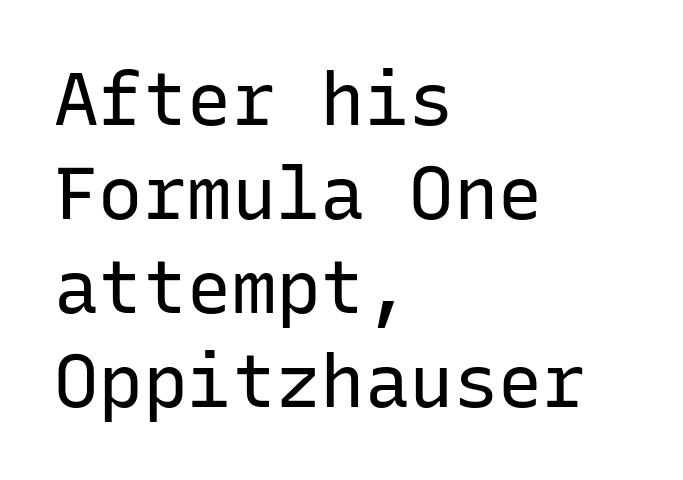
Here the glyphs are tracked normally, forming tight word shapes. The foot of each line stays bare and open. A typesetter would label this face a sans. The cut favours lightness, reaching ordinary text weight at its darkest. Summary of vertical rhythm: regular, with standard interline spacing. Line beginnings align vertically; line endings do not.
